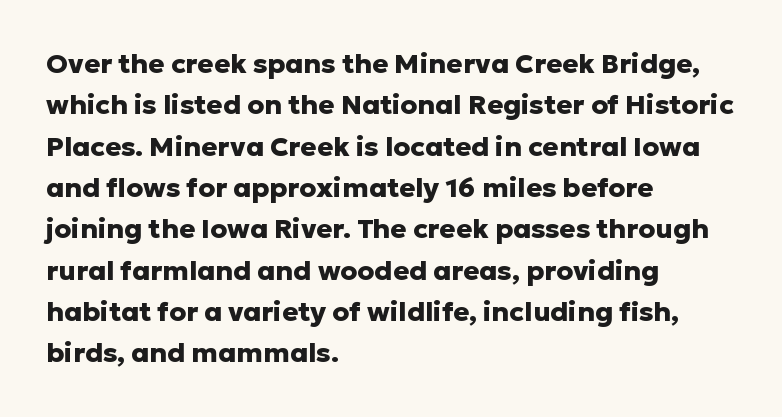
The image shows 27 px bold type, upright; set left-aligned, normal line spacing (1.53x), normal letter spacing, not underlined.
